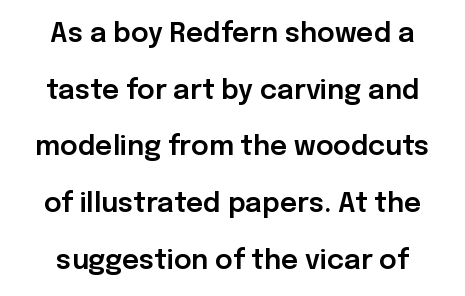
{"italic": "no", "underline": "no", "line_spacing": "loose", "line_spacing_ratio": 2.1, "letter_spacing": "normal", "letter_spacing_em": 0.0, "glyph_px": 27}
